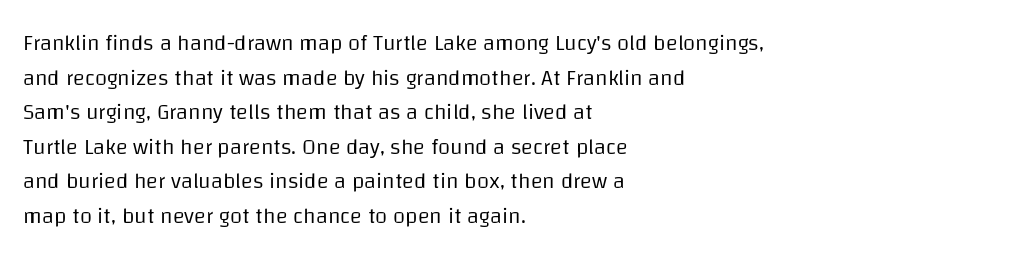
Q: Is the text bold? A: No.
Q: Is the text italic (slanted)? A: No, it is upright.
Q: Is the text underlined? A: No.
Q: How is the paragraph aligned? A: Left-aligned.
Q: Is the spacing between letters normal or unusually wide? A: Normal.
Q: Is the spacing between lines tight, normal or loose? A: Normal.
